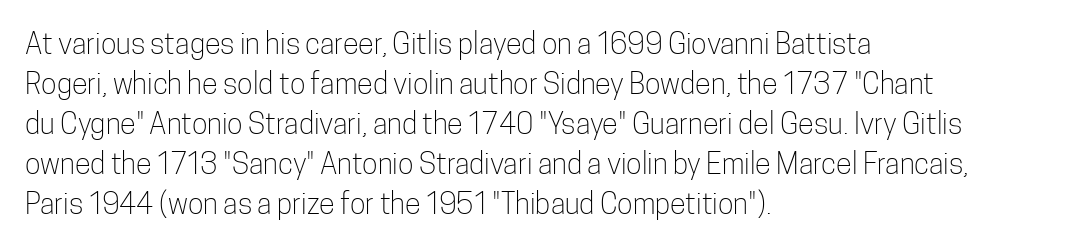
Does the type have serifs? No, each stem ends abruptly. Descender tails drop into unmarked territory. The rendering anchors every line to the left-hand side. The strokes carry an ordinary text weight at most.
